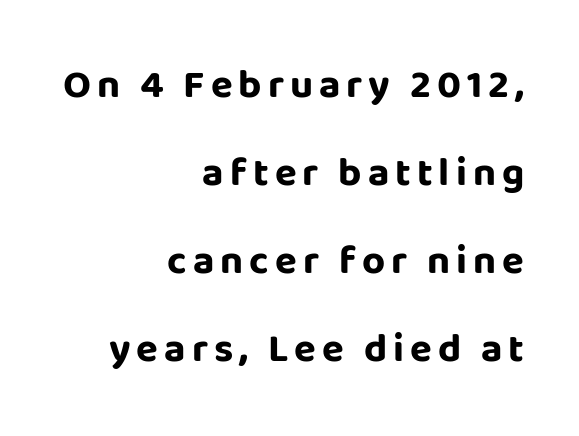
Q: Is the text bold? A: Yes.
Q: Is the text italic (slanted)? A: No, it is upright.
Q: Is the typeface a serif or a sans-serif typeface? A: Sans-serif.
Q: Is the text underlined? A: No.
Q: How is the paragraph aligned? A: Right-aligned.
Q: Is the spacing between lines tight, normal or loose? A: Loose.
Q: Width (condensed, normal, or wide)? A: Normal.
Q: Stroke contrast? A: Low.
Q: x-height? A: Large.
Q: Monospaced? A: No.
